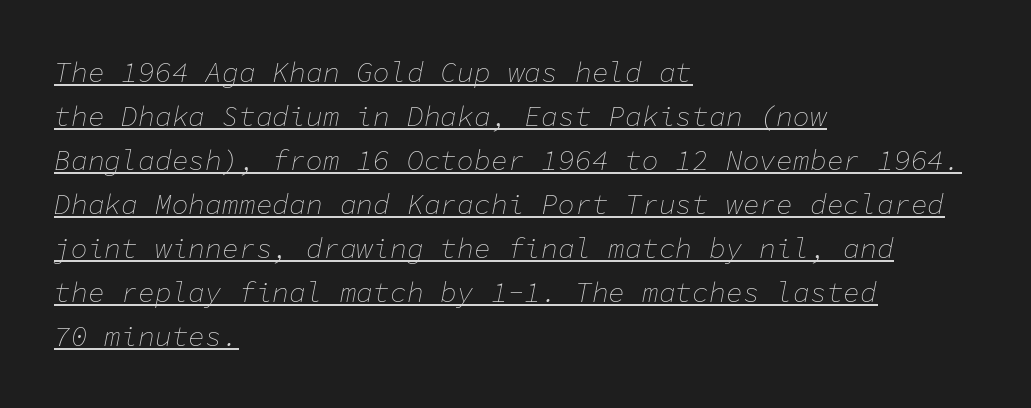
The image shows 28 px thin type, italic (leaning right), monospaced; set left-aligned, normal line spacing (1.57x), normal letter spacing, underlined; low stroke contrast and a medium x-height.
